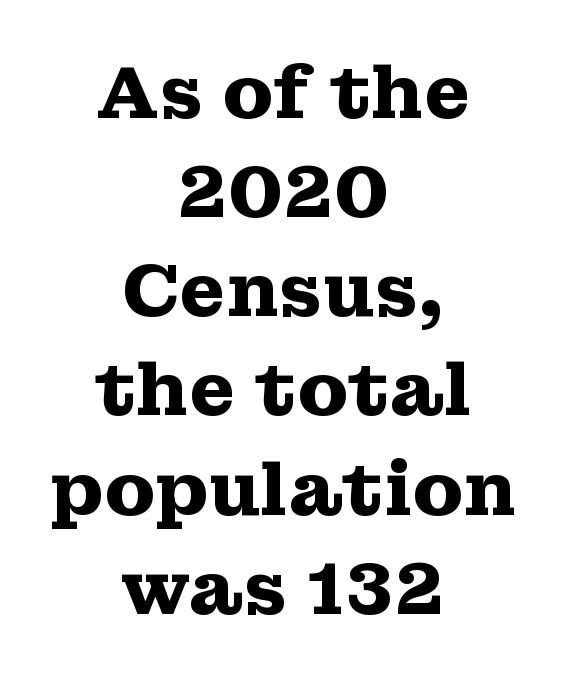
The image shows 74 px heavy, wide serif type, upright; set centered, normal line spacing (1.34x), normal letter spacing, not underlined; medium stroke contrast and a medium x-height.
